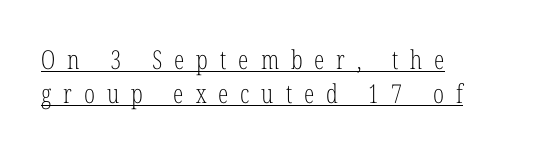
Q: Is the text bold? A: No.
Q: Is the text italic (slanted)? A: No, it is upright.
Q: Is the text underlined? A: Yes.
Q: How is the paragraph aligned? A: Left-aligned.
Q: Is the spacing between letters normal or unusually wide? A: Unusually wide.
Q: Is the spacing between lines tight, normal or loose? A: Normal.
